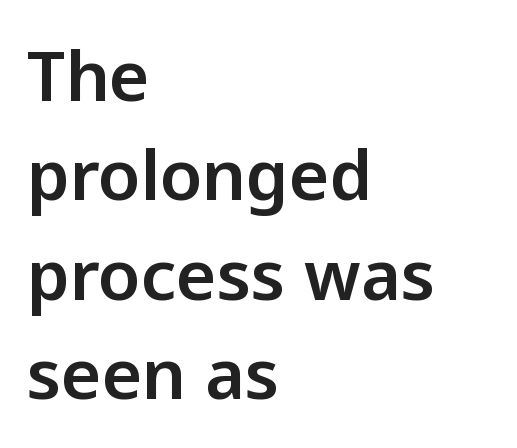
Q: Is the text italic (slanted)? A: No, it is upright.
Q: Is the typeface a serif or a sans-serif typeface? A: Sans-serif.
Q: Is the text underlined? A: No.
Q: How is the paragraph aligned? A: Left-aligned.
Q: Is the spacing between letters normal or unusually wide? A: Normal.
Q: Is the spacing between lines tight, normal or loose? A: Normal.
Q: Width (condensed, normal, or wide)? A: Normal.
Q: Stroke contrast? A: Low.
Q: x-height? A: Medium.
Q: Monospaced? A: No.
